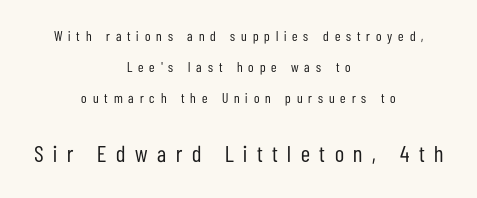
{"italic": "no", "bold": "no", "underline": "no", "align": "center", "line_spacing": "loose", "line_spacing_ratio": 2.21, "letter_spacing": "wide", "letter_spacing_em": 0.42, "larger_block": "second", "size_ratio": 1.64, "glyph_px": 23}
